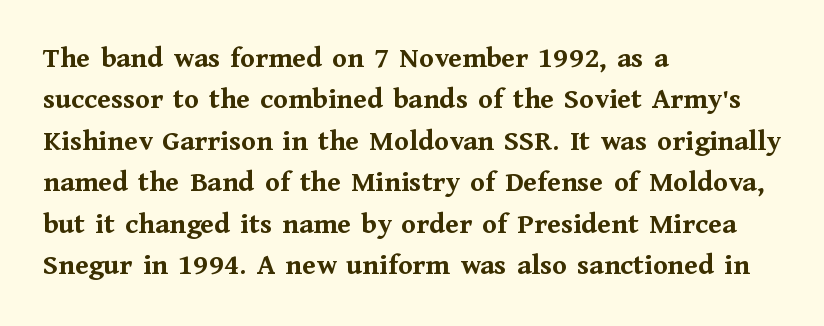
Ascenders rise straight up at ninety degrees. The zone under the glyphs is completely vacant. The font is running at its bold setting. Typographically, this falls in the serif category.
